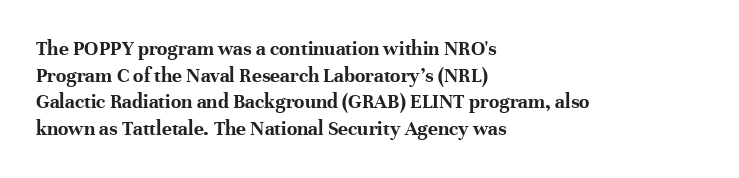
Honestly, the row spacing looks completely unremarkable. Posture: upright roman. Plenty of ink on the page — the face is bold. Typeset ragged right — the left edge is the straight one.
